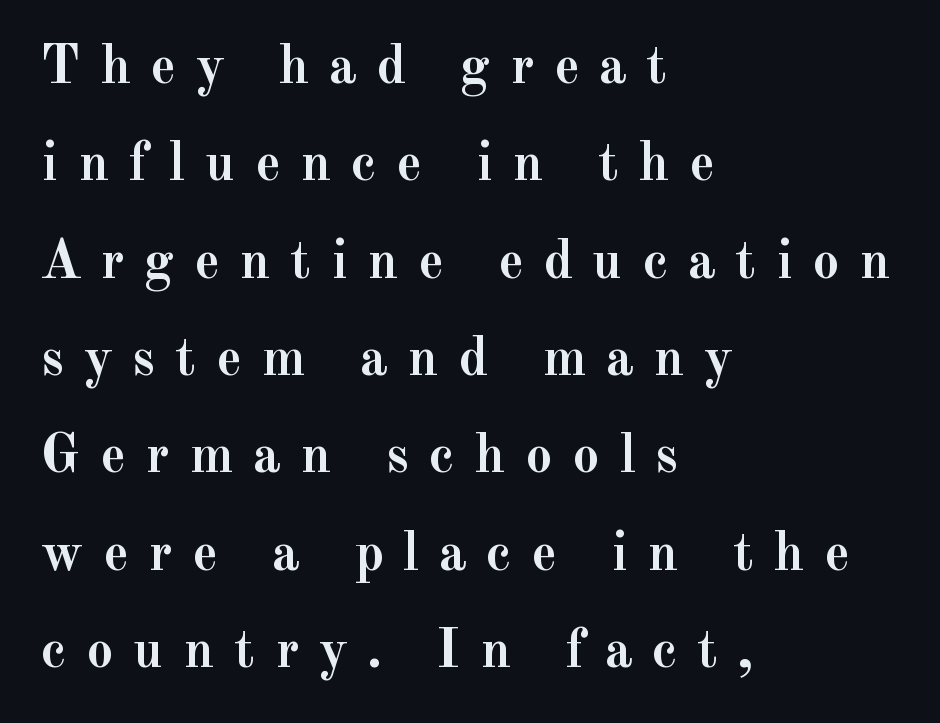
Each letter keeps its own natural width here, so spacing adapts to shape. Loose tracking; the words dissolve into strings of separated letters. The type sits square on the baseline with zero lean. This sample is left-justified, so line endings fall wherever the words run out. Type without underlining.
